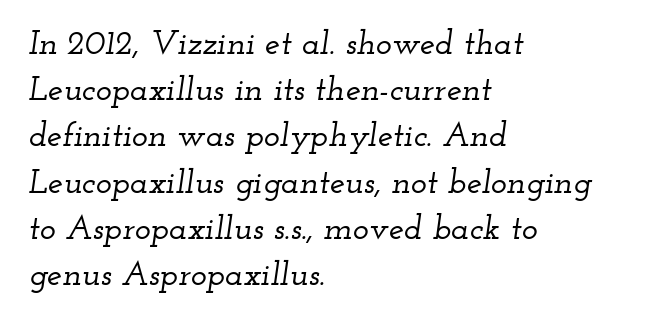
Posture: slanted. Glyph-to-glyph distance matches everyday printed text. Honestly, the row spacing looks completely unremarkable. Serif or sans? Serif — the stroke terminals have little feet.
